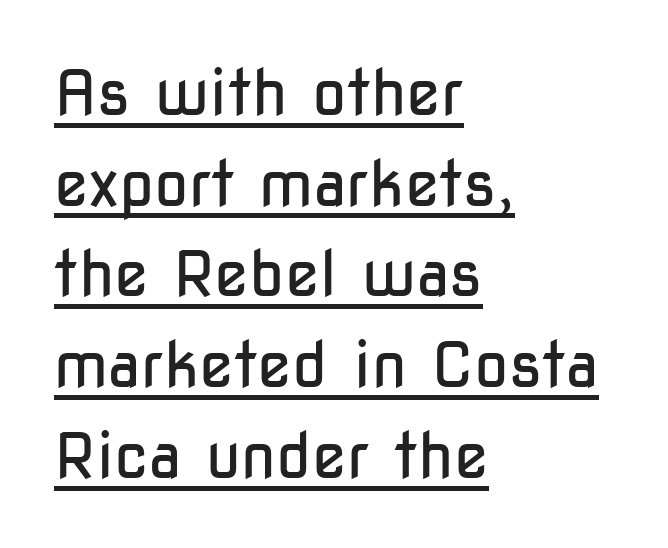
The image shows 63 px regular-weight, condensed sans-serif type, upright; set left-aligned, normal line spacing (1.44x), normal letter spacing, underlined; low stroke contrast and a medium x-height.
